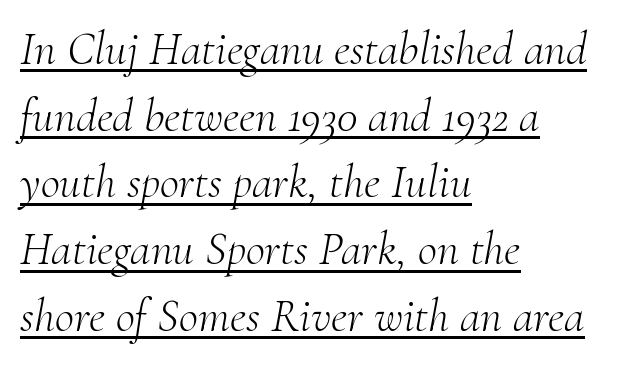
Q: Is the text bold? A: No.
Q: Is the text italic (slanted)? A: Yes, it leans right by about 10 degrees.
Q: Is the typeface a serif or a sans-serif typeface? A: Serif.
Q: Is the text underlined? A: Yes.
Q: How is the paragraph aligned? A: Left-aligned.
Q: Is the spacing between letters normal or unusually wide? A: Normal.
Q: Is the spacing between lines tight, normal or loose? A: Normal.
Q: Width (condensed, normal, or wide)? A: Normal.
Q: Stroke contrast? A: Medium.
Q: x-height? A: Small.
Q: Monospaced? A: No.
